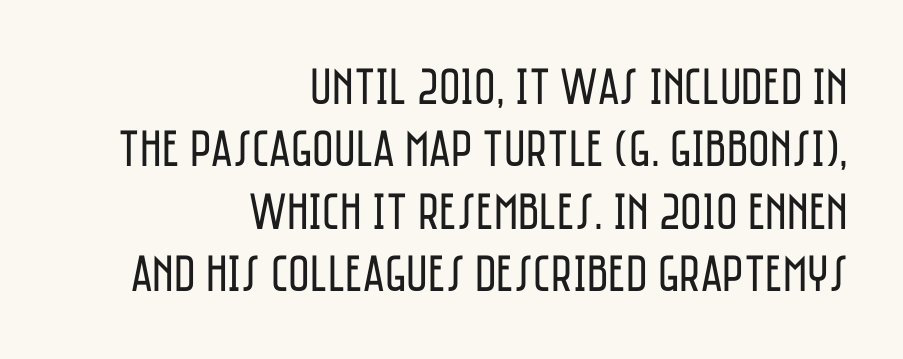
Stroke terminals: plain, sans-serif. Horizontally, the lines are justified to the trailing edge only. Note the varied advance widths — an 'i' is clearly narrower than an 'm'. Nothing heavy about these letters — not bold at all. Type without underlining. Characters follow at the spacing the type designer built in.
